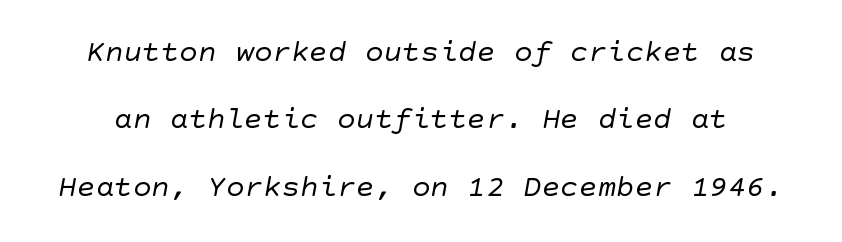
The image shows 31 px regular-weight sans-serif type; set loose line spacing (2.17x), normal letter spacing, not underlined; low stroke contrast and a large x-height.
